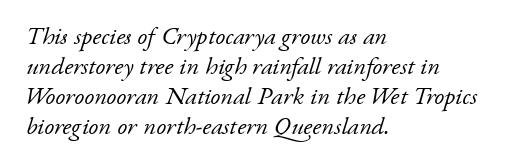
Q: Is the text bold? A: No.
Q: Is the text italic (slanted)? A: Yes, it leans right by about 17 degrees.
Q: Is the text underlined? A: No.
Q: How is the paragraph aligned? A: Left-aligned.
Q: Is the spacing between letters normal or unusually wide? A: Normal.
